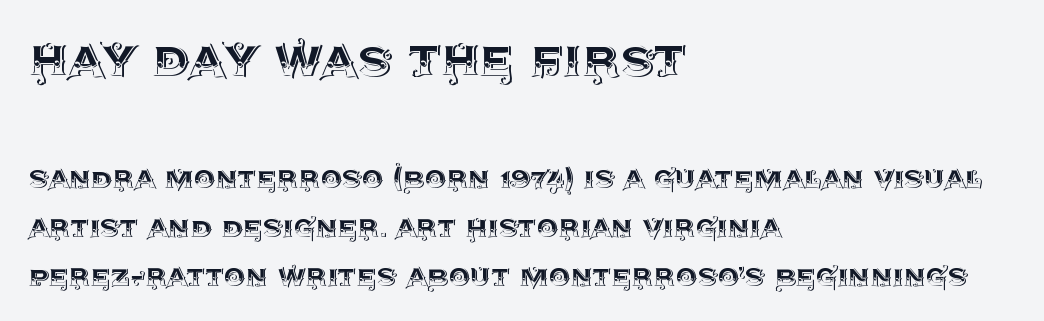
Q: Is the text italic (slanted)? A: No, it is upright.
Q: Is the text underlined? A: No.
Q: How is the paragraph aligned? A: Left-aligned.
Q: Is the spacing between letters normal or unusually wide? A: Normal.
Q: Is the spacing between lines tight, normal or loose? A: Normal.
Q: Which block of text is set in a larger size, the first (top) or the second (bottom)? A: The first (top) one.
Q: Width (condensed, normal, or wide)? A: Normal.
Q: x-height? A: Large.
Q: Monospaced? A: No.
